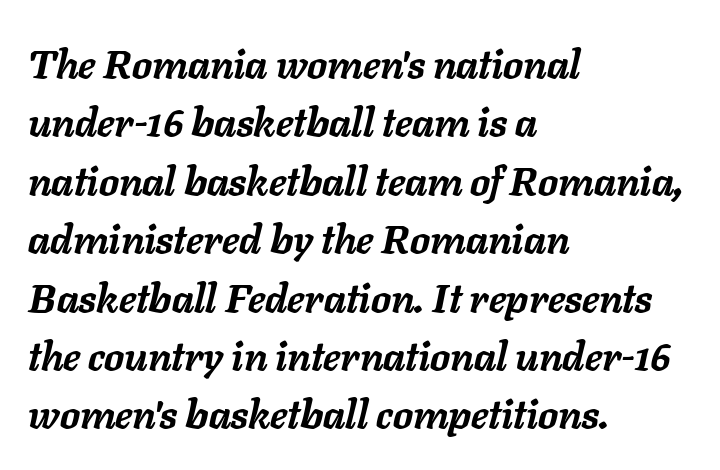
Q: Is the text bold? A: Yes.
Q: Is the text italic (slanted)? A: Yes, it leans right by about 11 degrees.
Q: Is the text underlined? A: No.
Q: How is the paragraph aligned? A: Left-aligned.
Q: Is the spacing between letters normal or unusually wide? A: Normal.
Q: Is the spacing between lines tight, normal or loose? A: Normal.
Q: Width (condensed, normal, or wide)? A: Normal.
Q: Stroke contrast? A: Low.
Q: x-height? A: Medium.
Q: Monospaced? A: No.
